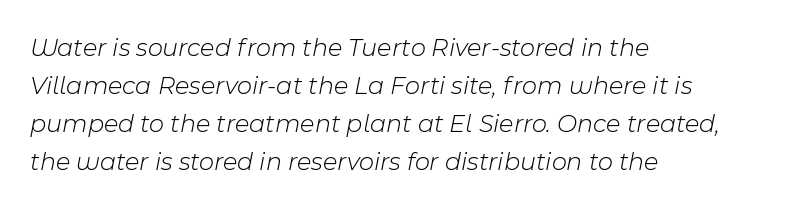
Does the leading feel generous? No, just average. Compared with ordinary roman type, these characters are visibly tilted. One-word summary of the alignment: left. The space beneath each line is pristine and unruled.
